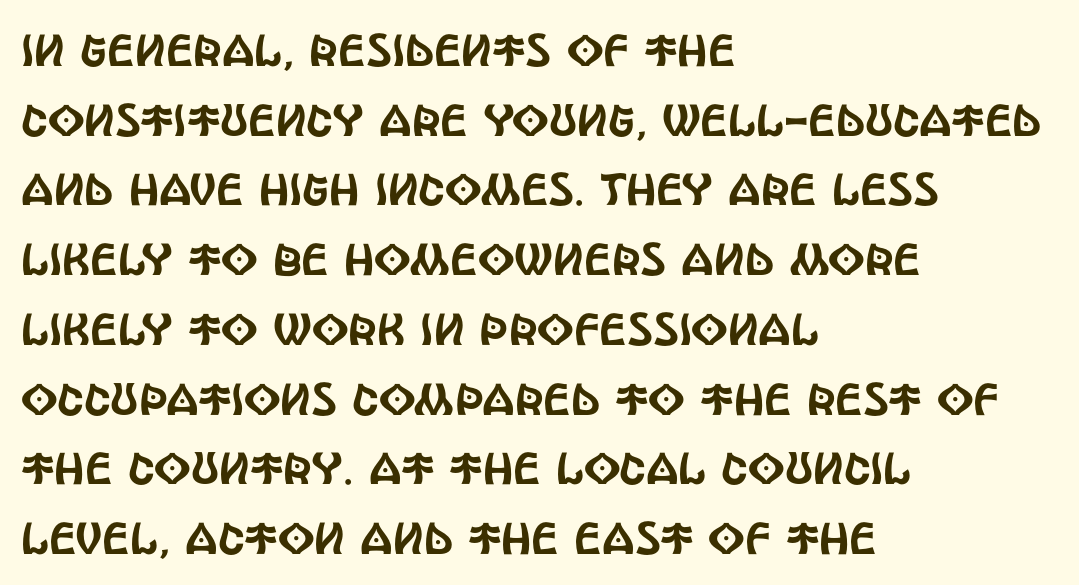
The image shows 45 px condensed sans-serif type, upright; set left-aligned, normal line spacing (1.55x), normal letter spacing, not underlined; a large x-height.
